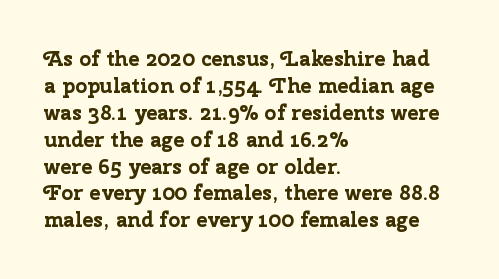
Q: Is the text bold? A: Yes.
Q: Is the text italic (slanted)? A: No, it is upright.
Q: Is the text underlined? A: No.
Q: How is the paragraph aligned? A: Left-aligned.
Q: Is the spacing between letters normal or unusually wide? A: Normal.
Q: Is the spacing between lines tight, normal or loose? A: Normal.
